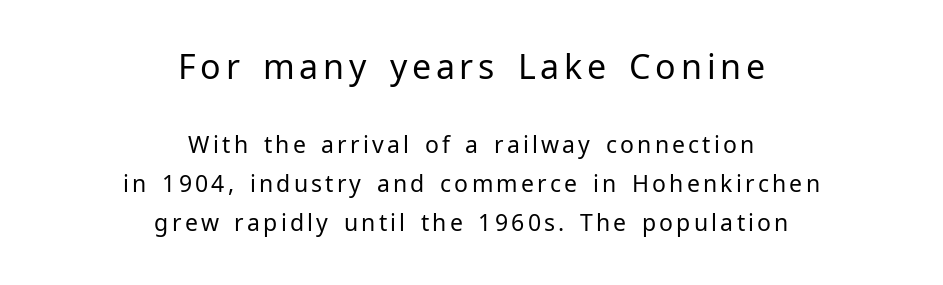
{"serif": "no", "italic": "no", "bold": "no", "weight": "regular", "width": "normal", "stroke_contrast": "low", "x_height": "medium", "monospaced": "no", "underline": "no", "align": "center", "line_spacing": "normal", "line_spacing_ratio": 1.68, "larger_block": "first", "size_ratio": 1.48, "glyph_px": 34}
